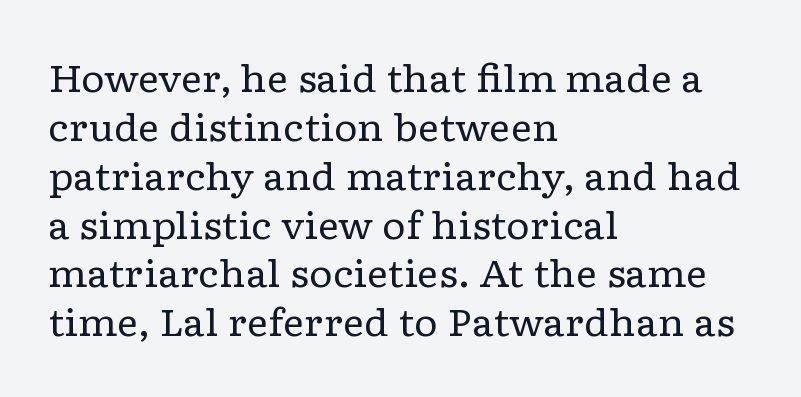
The image shows 37 px regular-weight, wide serif type, upright; set left-aligned, normal line spacing (1.32x), normal letter spacing, not underlined; low stroke contrast and a medium x-height.
